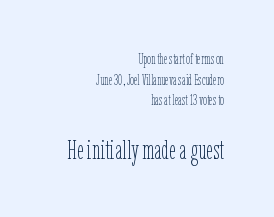
The image shows 27 px text type, upright; set right-aligned, normal line spacing (1.47x), normal letter spacing, not underlined; the second (bottom) block is 1.93x larger.
